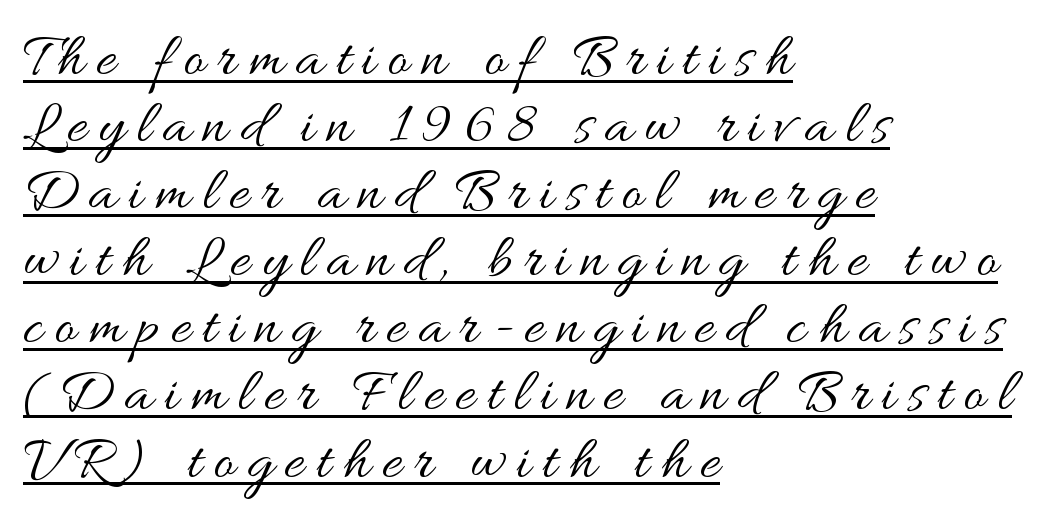
The typesetter has applied underlining to the passage shown. Between one letter and the next there's a generous, obvious gap. Looks like regular typesetting: each glyph gets only the width it needs.
